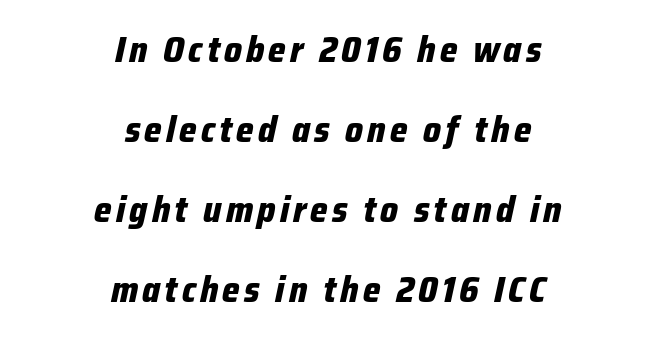
Beneath every word, the page is bare. Typeset on center — no edge is straight. The passage shown is typed in a proportional face where columns would drift. Baseline-to-baseline distance is far greater than the letter height.
